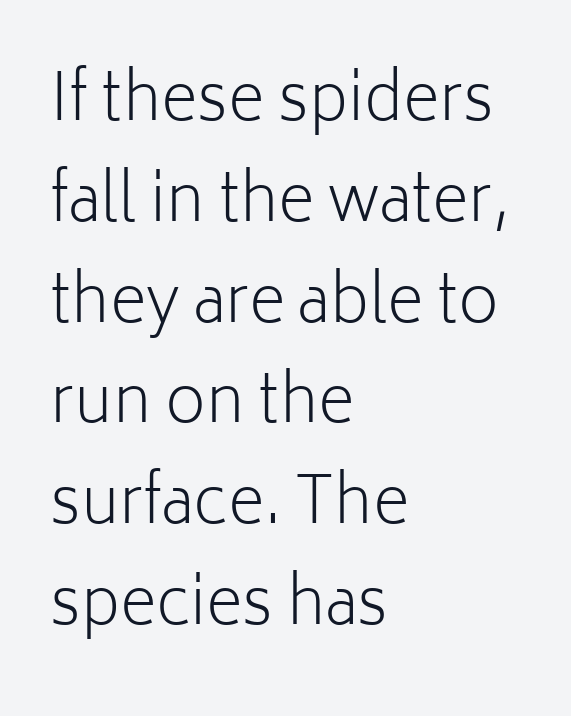
{"serif": "no", "italic": "no", "bold": "no", "weight": "light", "width": "normal", "stroke_contrast": "low", "x_height": "medium", "monospaced": "no", "underline": "no", "align": "left", "line_spacing": "normal", "line_spacing_ratio": 1.6, "letter_spacing": "normal", "letter_spacing_em": 0.0, "glyph_px": 63}
